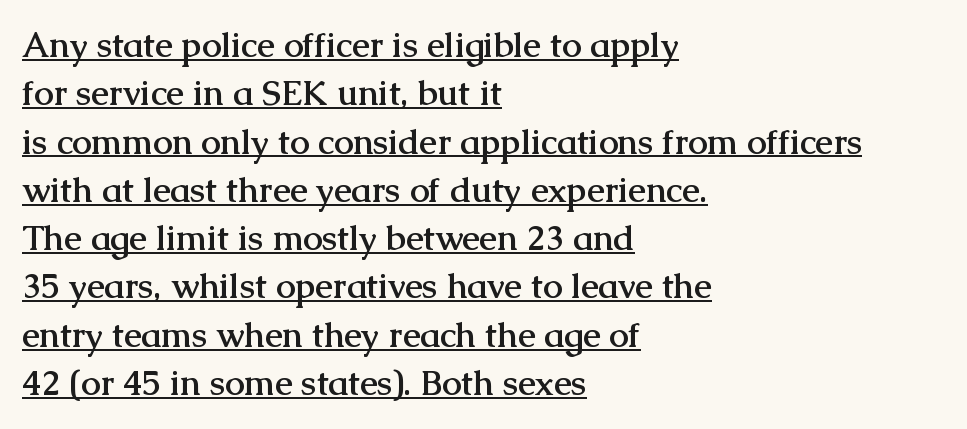
The image shows 35 px semibold serif type, upright; set left-aligned, normal line spacing (1.38x), normal letter spacing, underlined; medium stroke contrast and a medium x-height.
